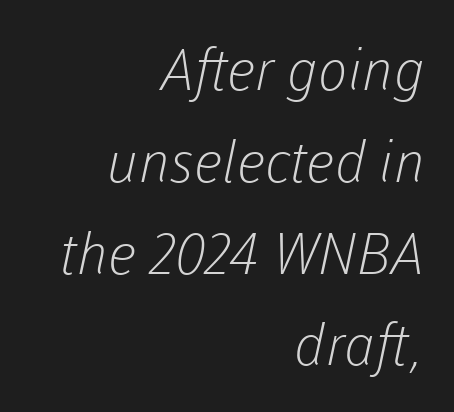
Q: Is the text bold? A: No.
Q: Is the typeface a serif or a sans-serif typeface? A: Sans-serif.
Q: Is the text underlined? A: No.
Q: How is the paragraph aligned? A: Right-aligned.
Q: Is the spacing between letters normal or unusually wide? A: Normal.
Q: Is the spacing between lines tight, normal or loose? A: Normal.
Q: Width (condensed, normal, or wide)? A: Normal.
Q: Stroke contrast? A: Low.
Q: x-height? A: Medium.
Q: Monospaced? A: No.
